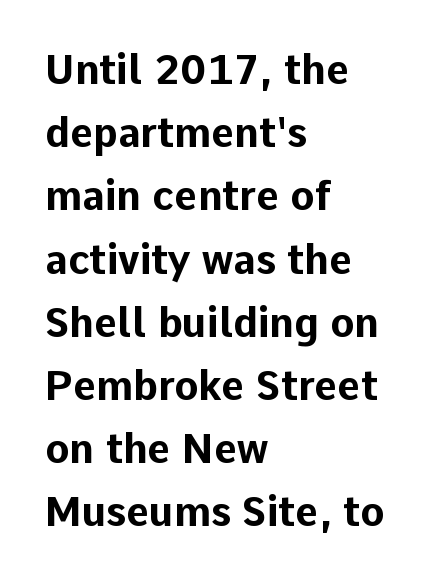
The image shows 40 px bold sans-serif type, upright; set left-aligned, normal line spacing (1.58x), normal letter spacing, not underlined; low stroke contrast and a medium x-height.
